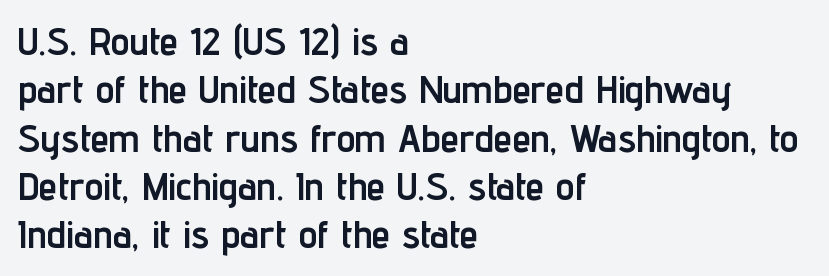
{"serif": "no", "italic": "no", "bold": "yes", "weight": "semibold", "width": "condensed", "stroke_contrast": "low", "x_height": "medium", "monospaced": "no", "underline": "no", "align": "left", "line_spacing": "normal", "line_spacing_ratio": 1.27, "letter_spacing": "normal", "letter_spacing_em": 0.0, "glyph_px": 38}
